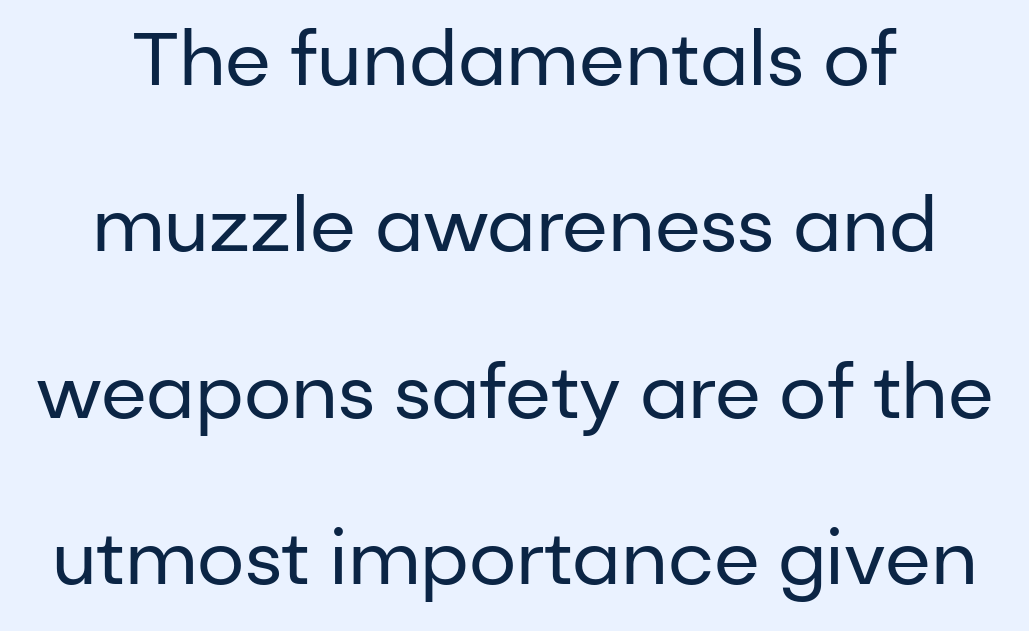
Q: Is the text bold? A: No.
Q: Is the text italic (slanted)? A: No, it is upright.
Q: Is the typeface a serif or a sans-serif typeface? A: Sans-serif.
Q: Is the text underlined? A: No.
Q: Is the spacing between letters normal or unusually wide? A: Normal.
Q: Is the spacing between lines tight, normal or loose? A: Loose.
Q: Width (condensed, normal, or wide)? A: Normal.
Q: Stroke contrast? A: Low.
Q: x-height? A: Medium.
Q: Monospaced? A: No.
